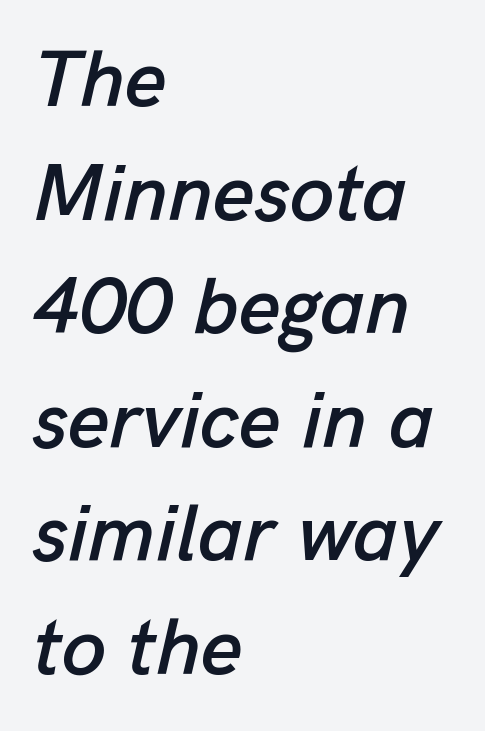
{"italic": "yes", "lean": "right", "slant_degrees": 13, "width": "normal", "stroke_contrast": "low", "x_height": "medium", "monospaced": "no", "underline": "no", "align": "left", "line_spacing": "normal", "line_spacing_ratio": 1.42, "letter_spacing": "normal", "letter_spacing_em": 0.0, "glyph_px": 80}
